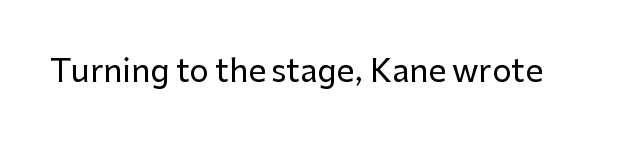
Italic? Not at all — the glyphs are vertical. Descender tails drop into unmarked territory. The glyphs in this specimen are sans serif. Spacing between characters is what you'd get straight out of the box.
